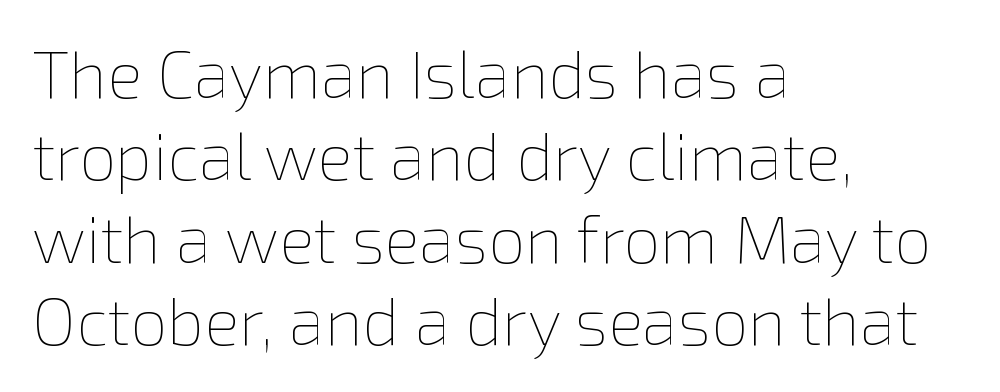
Q: Is the text bold? A: No.
Q: Is the text italic (slanted)? A: No, it is upright.
Q: Is the text underlined? A: No.
Q: How is the paragraph aligned? A: Left-aligned.
Q: Is the spacing between letters normal or unusually wide? A: Normal.
Q: Is the spacing between lines tight, normal or loose? A: Normal.
Q: Width (condensed, normal, or wide)? A: Normal.
Q: Stroke contrast? A: Low.
Q: x-height? A: Medium.
Q: Monospaced? A: No.
